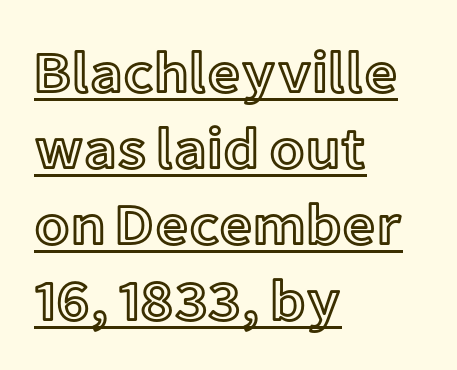
The image shows 58 px text type, upright; set left-aligned, normal line spacing (1.31x), normal letter spacing, underlined; a medium x-height.
